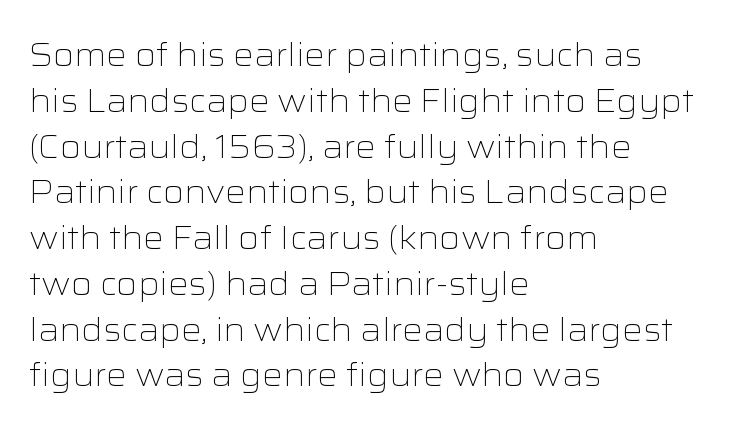
The string is rendered with underlining switched off. A typesetter would call this zero additional tracking. The face used here is proportionally spaced, like ordinary book or web type. A normal amount of white space separates one row of letters from the next. Heft: none added — not bold. Posture: upright roman.
